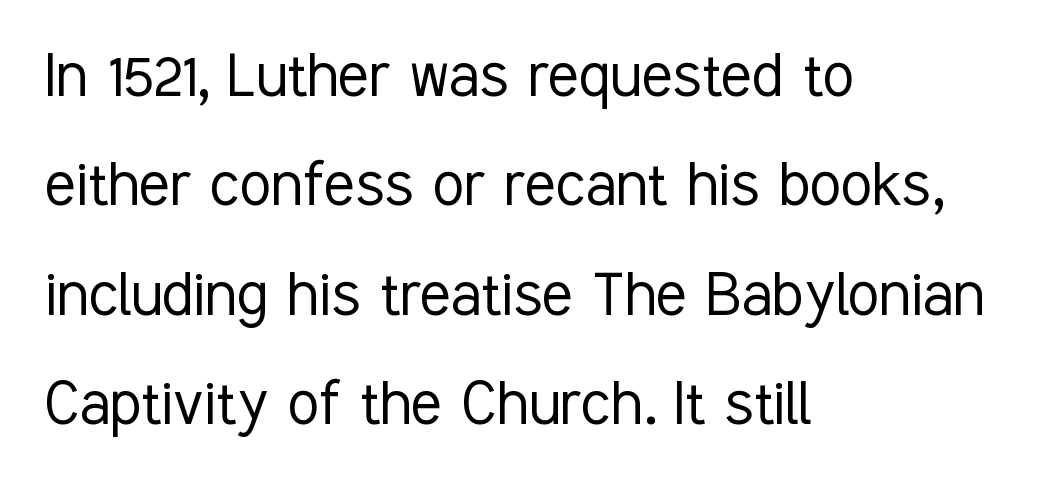
{"serif": "no", "italic": "no", "bold": "no", "weight": "light", "width": "condensed", "stroke_contrast": "low", "x_height": "medium", "monospaced": "no", "underline": "no", "align": "left", "line_spacing": "normal", "line_spacing_ratio": 1.52, "letter_spacing": "normal", "letter_spacing_em": 0.0, "glyph_px": 72}
